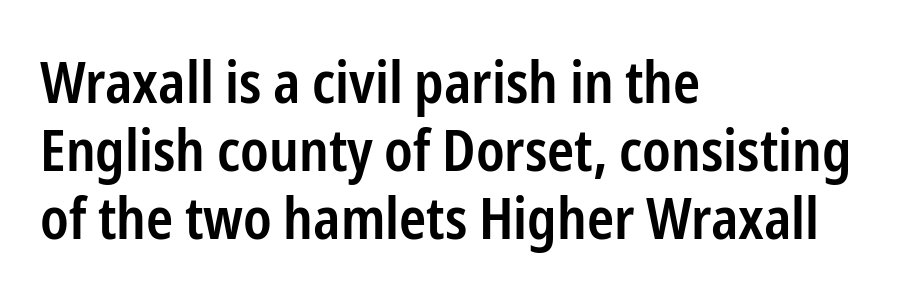
Q: Is the text bold? A: Semi-bold.
Q: Is the text italic (slanted)? A: No, it is upright.
Q: Is the typeface a serif or a sans-serif typeface? A: Sans-serif.
Q: Is the text underlined? A: No.
Q: How is the paragraph aligned? A: Left-aligned.
Q: Is the spacing between letters normal or unusually wide? A: Normal.
Q: Width (condensed, normal, or wide)? A: Condensed.
Q: Stroke contrast? A: Low.
Q: x-height? A: Medium.
Q: Monospaced? A: No.
